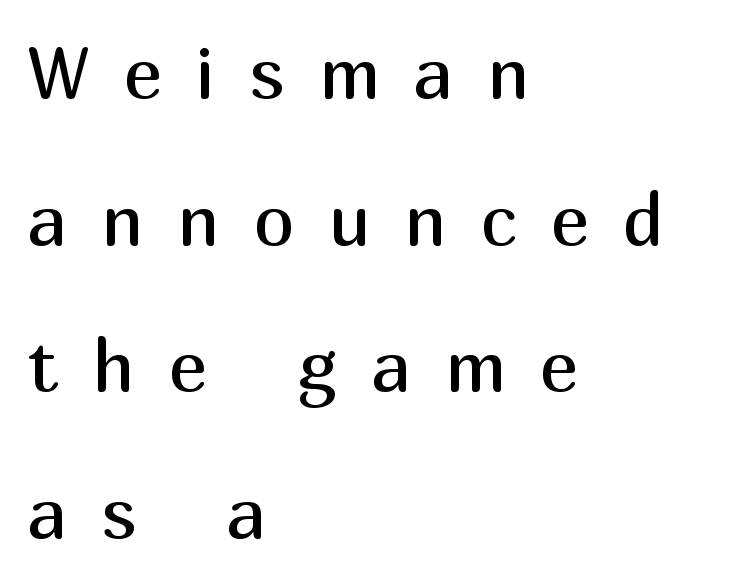
Font category for this specimen: sans-serif. The letters stand upright; this is a roman face. Ink coverage per letter is moderate at most. Beneath every word, the page is bare.
